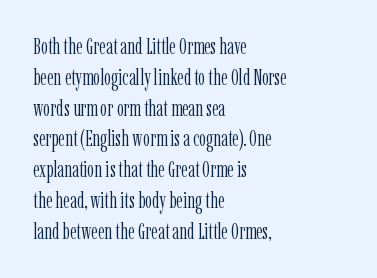
The image shows 22 px text type, upright; set left-aligned, normal line spacing (1.4x), normal letter spacing, not underlined.
